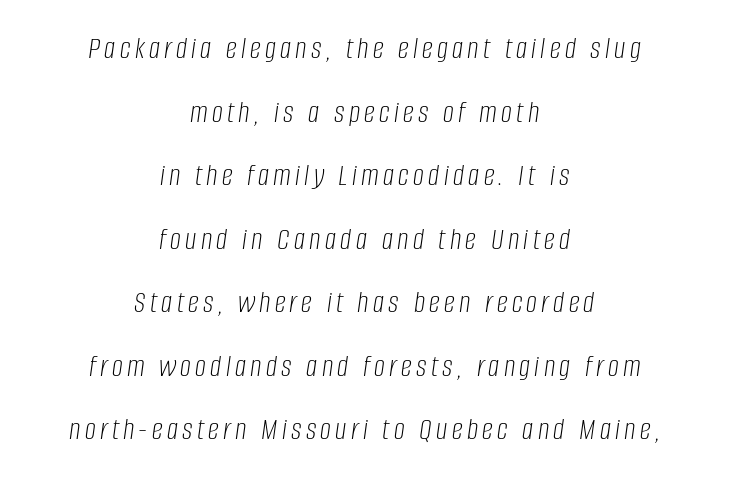
{"italic": "yes", "lean": "right", "slant_degrees": 8, "bold": "no", "weight": "light", "width": "condensed", "stroke_contrast": "low", "x_height": "large", "monospaced": "no", "underline": "no", "align": "center", "line_spacing": "loose", "line_spacing_ratio": 2.05, "glyph_px": 31}
